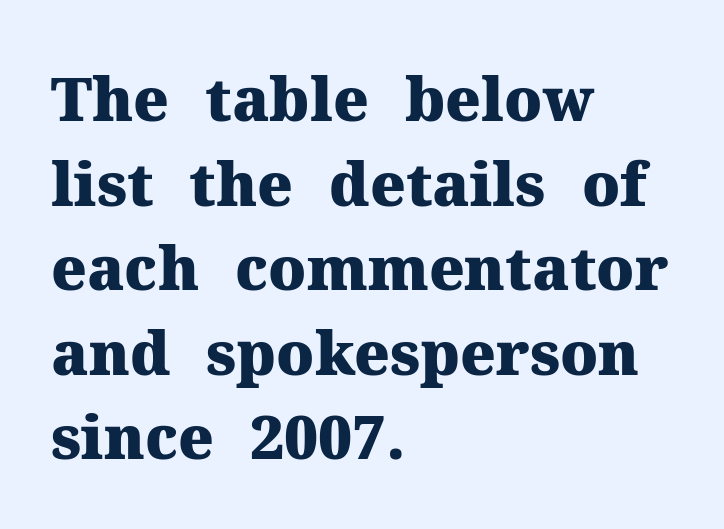
{"serif": "yes", "italic": "no", "bold": "yes", "weight": "heavy", "width": "normal", "stroke_contrast": "medium", "x_height": "medium", "monospaced": "no", "underline": "no", "align": "left", "line_spacing": "normal", "line_spacing_ratio": 1.41, "letter_spacing": "normal", "letter_spacing_em": 0.0, "glyph_px": 60}
